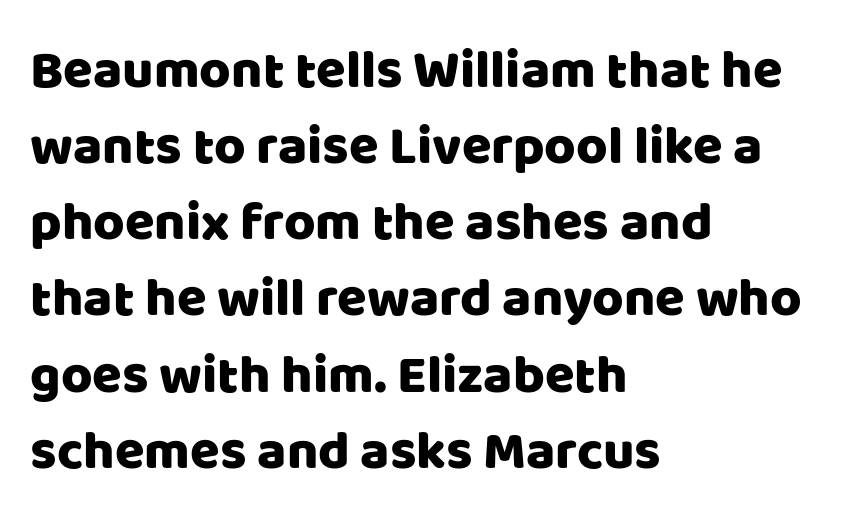
Q: Is the text italic (slanted)? A: No, it is upright.
Q: Is the typeface a serif or a sans-serif typeface? A: Sans-serif.
Q: Is the text underlined? A: No.
Q: How is the paragraph aligned? A: Left-aligned.
Q: Is the spacing between letters normal or unusually wide? A: Normal.
Q: Is the spacing between lines tight, normal or loose? A: Normal.
Q: Width (condensed, normal, or wide)? A: Normal.
Q: Stroke contrast? A: Low.
Q: x-height? A: Large.
Q: Monospaced? A: No.
